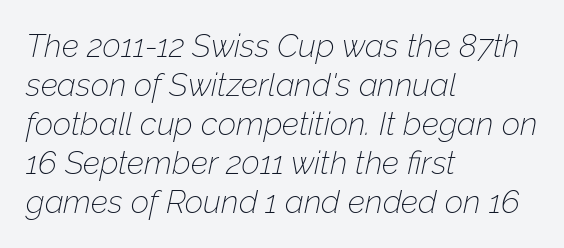
Q: Is the text bold? A: No.
Q: Is the text italic (slanted)? A: Yes, it leans right by about 12 degrees.
Q: Is the text underlined? A: No.
Q: How is the paragraph aligned? A: Left-aligned.
Q: Is the spacing between letters normal or unusually wide? A: Normal.
Q: Width (condensed, normal, or wide)? A: Normal.
Q: Stroke contrast? A: Low.
Q: x-height? A: Medium.
Q: Monospaced? A: No.
